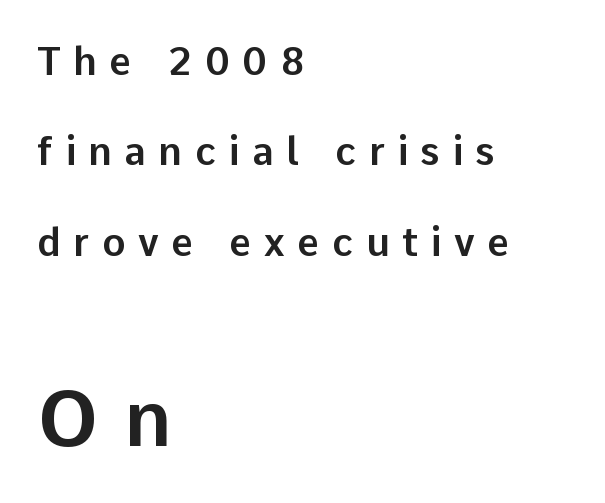
The image shows 78 px sans-serif type, upright; set left-aligned, loose line spacing (2.32x), unusually wide letter spacing (+0.32 em), not underlined; the second (bottom) block is 2.0x larger; low stroke contrast and a medium x-height.
